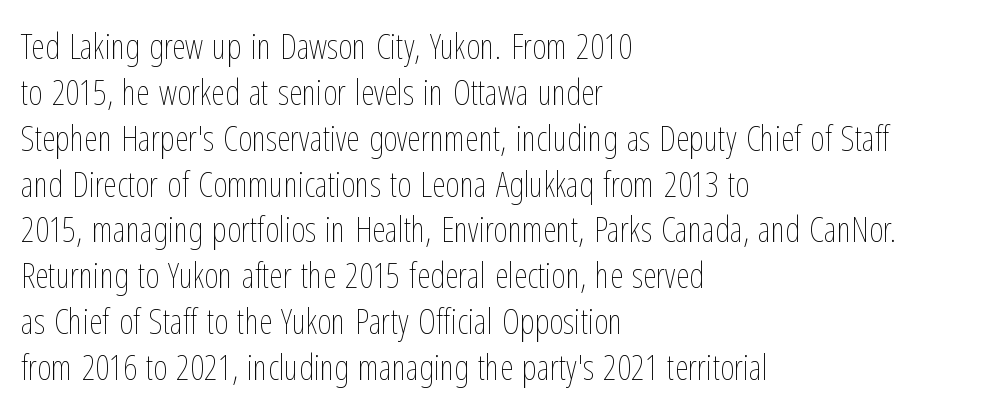
Decoration check: the copy has no underline. No letter is thick-stroked: the sample isn't bold. In CSS terms this would be text-align: left. Notice how the stems are strictly vertical — no italics here.
